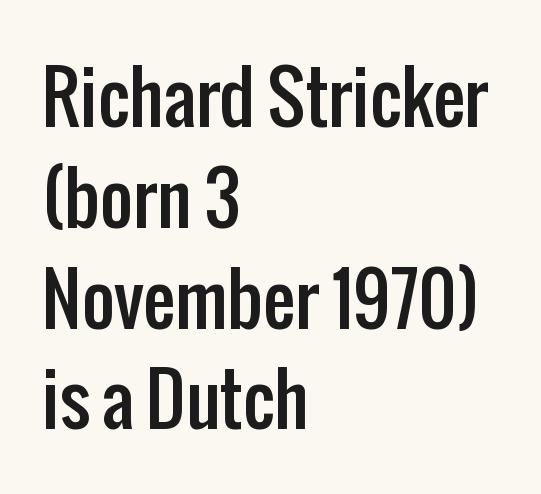
Leftover space on each line is placed entirely after the last word. Horizontal bands of white between lines are of average thickness. The space beneath each line is pristine and unruled. A typesetter would mark this as roman, not italic. In terms of letterspacing, this is plain default setting. Character widths vary here, with narrow letters taking less room than wide ones.
